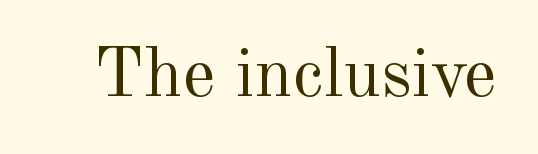
The image shows 71 px regular-weight serif type, upright; set normal letter spacing, not underlined; a small x-height.
